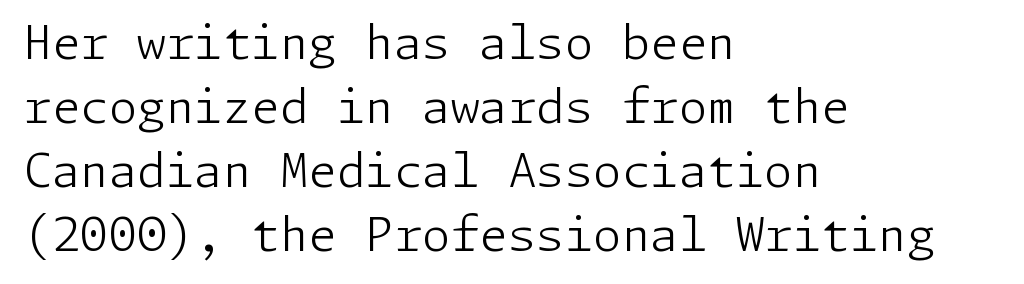
Compared with a centered layout, this one pins lines to the left instead. In terms of letterspacing, this is plain default setting. Classification — sans serif. This is roman type, the default non-slanted kind.
